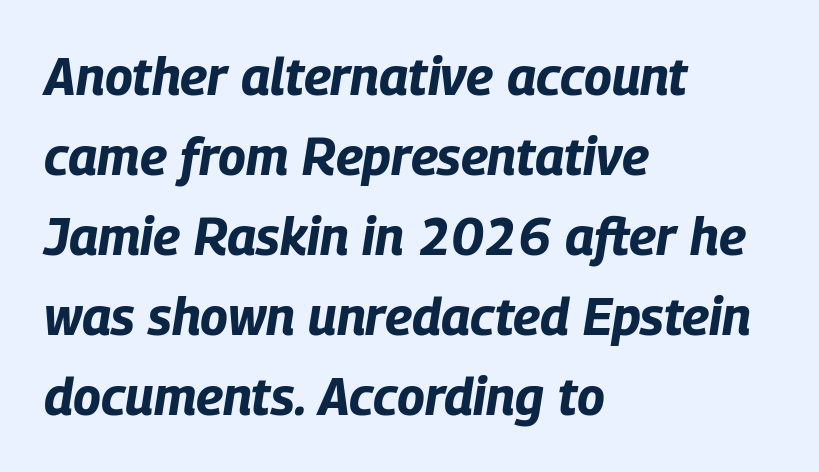
Looks like regular typesetting: each glyph gets only the width it needs. The specimen omits any rule beneath the text block's lines. The lettering tilts uniformly, giving the passage an italic look. This sample uses plain, unmodified letter spacing. Is the block centered? No — it sits flush against the left margin. What's the leading like? Ordinary, nothing unusual.
